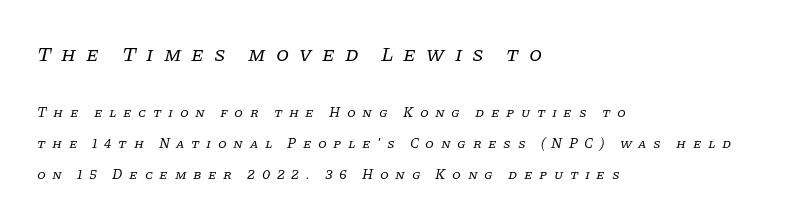
Q: Is the text bold? A: No.
Q: Is the text italic (slanted)? A: Yes, it leans right by about 11 degrees.
Q: Is the text underlined? A: No.
Q: How is the paragraph aligned? A: Left-aligned.
Q: Is the spacing between letters normal or unusually wide? A: Unusually wide.
Q: Is the spacing between lines tight, normal or loose? A: Loose.
Q: Which block of text is set in a larger size, the first (top) or the second (bottom)? A: The first (top) one.
